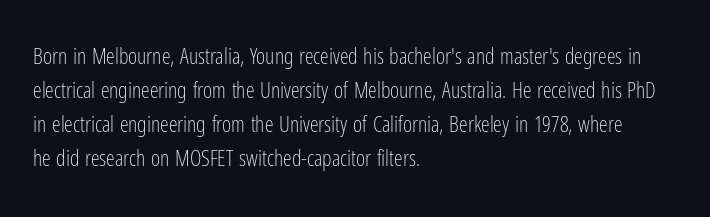
Caption: multi-line text, flush left, ragged right. Rendered with straight, roman letterforms. Beneath every word, the page is bare. Weight: not bold — regular or lighter. Nobody touched the tracking dial on this one. Vertically, the passage feels balanced, rows spaced as you'd expect.
